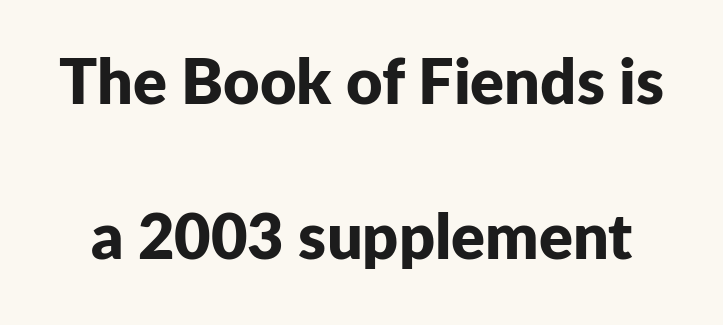
{"serif": "no", "italic": "no", "bold": "yes", "weight": "bold", "width": "normal", "stroke_contrast": "low", "x_height": "medium", "monospaced": "no", "underline": "no", "line_spacing": "loose", "line_spacing_ratio": 2.46, "letter_spacing": "normal", "letter_spacing_em": 0.0, "glyph_px": 63}
